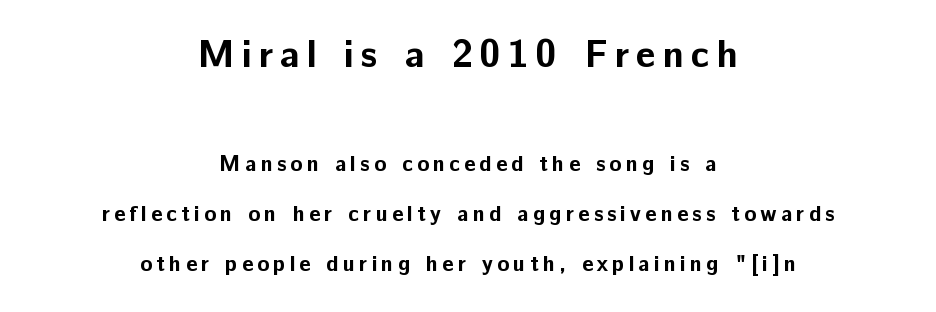
Q: Is the text bold? A: Yes.
Q: Is the text italic (slanted)? A: No, it is upright.
Q: Is the typeface a serif or a sans-serif typeface? A: Sans-serif.
Q: Is the text underlined? A: No.
Q: How is the paragraph aligned? A: Centered.
Q: Is the spacing between lines tight, normal or loose? A: Loose.
Q: Which block of text is set in a larger size, the first (top) or the second (bottom)? A: The first (top) one.
Q: Width (condensed, normal, or wide)? A: Normal.
Q: Stroke contrast? A: Low.
Q: x-height? A: Medium.
Q: Monospaced? A: No.
